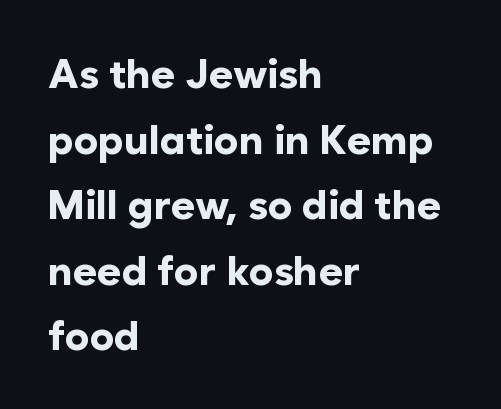
{"serif": "no", "italic": "no", "bold": "yes", "weight": "bold", "width": "normal", "stroke_contrast": "low", "x_height": "medium", "monospaced": "no", "underline": "no", "align": "left", "line_spacing": "normal", "line_spacing_ratio": 1.6, "letter_spacing": "normal", "letter_spacing_em": 0.0, "glyph_px": 41}
